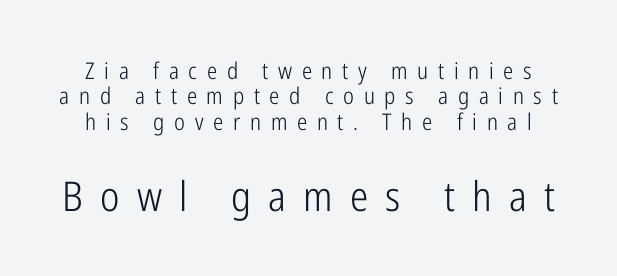
Q: Is the text bold? A: No.
Q: Is the text italic (slanted)? A: No, it is upright.
Q: Is the typeface a serif or a sans-serif typeface? A: Sans-serif.
Q: Is the text underlined? A: No.
Q: Is the spacing between letters normal or unusually wide? A: Unusually wide.
Q: Is the spacing between lines tight, normal or loose? A: Tight.
Q: Which block of text is set in a larger size, the first (top) or the second (bottom)? A: The second (bottom) one.
Q: Width (condensed, normal, or wide)? A: Condensed.
Q: Stroke contrast? A: Low.
Q: x-height? A: Medium.
Q: Monospaced? A: No.
